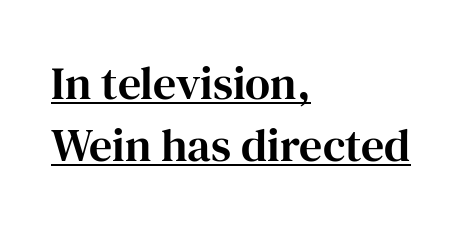
The image shows 46 px serif type, upright; set left-aligned, normal line spacing (1.35x), normal letter spacing, underlined; high stroke contrast and a medium x-height.
